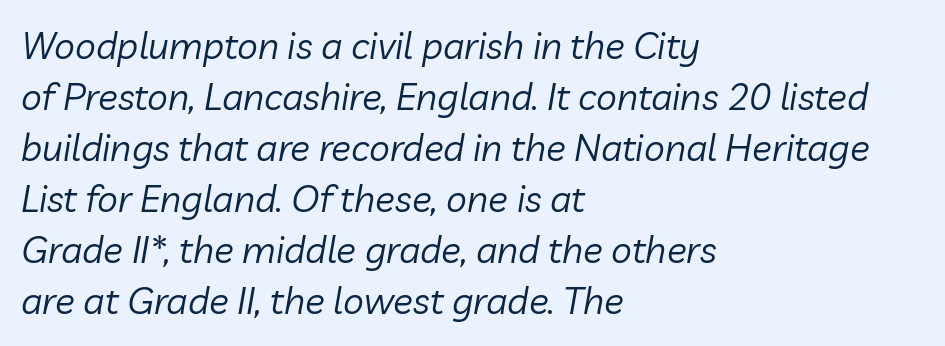
Posture: slanted. Honestly, there is no underline to notice here at all. Compared with a typical body face, this is equally light or lighter still. This block has exactly the height ordinary leading produces. Character widths vary here, with narrow letters taking less room than wide ones. The typesetter chose a ragged-right arrangement here.
